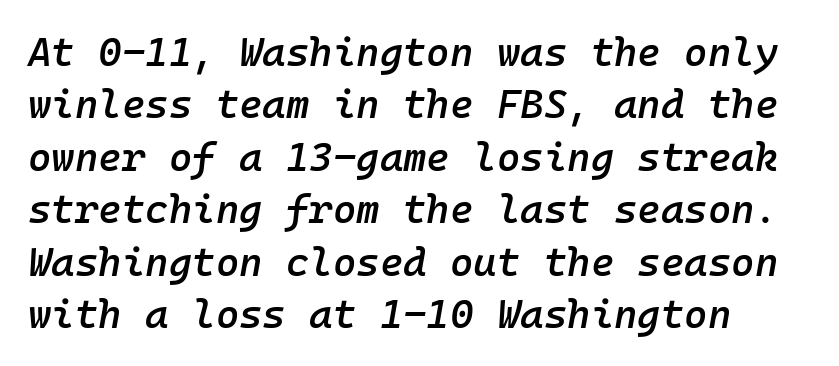
Q: Is the text bold? A: Semi-bold.
Q: Is the text italic (slanted)? A: Yes, it leans right by about 10 degrees.
Q: Is the text underlined? A: No.
Q: How is the paragraph aligned? A: Left-aligned.
Q: Is the spacing between letters normal or unusually wide? A: Normal.
Q: Is the spacing between lines tight, normal or loose? A: Normal.
Q: Width (condensed, normal, or wide)? A: Normal.
Q: Stroke contrast? A: Low.
Q: x-height? A: Medium.
Q: Monospaced? A: Yes.
